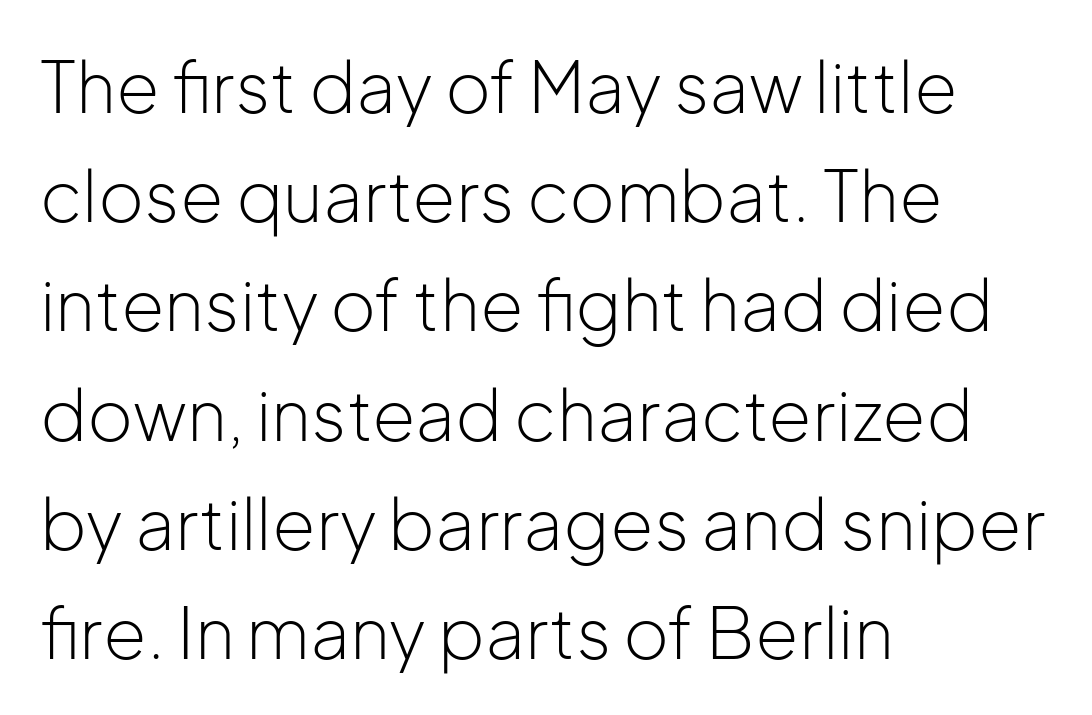
{"serif": "no", "italic": "no", "bold": "no", "weight": "light", "width": "normal", "stroke_contrast": "low", "x_height": "medium", "monospaced": "no", "underline": "no", "align": "left", "line_spacing": "normal", "line_spacing_ratio": 1.56, "letter_spacing": "normal", "letter_spacing_em": 0.0, "glyph_px": 70}
